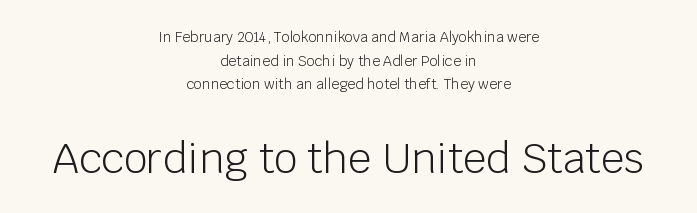
The image shows 41 px light sans-serif type, upright; set centered, normal line spacing (1.69x), normal letter spacing, not underlined; the second (bottom) block is 2.93x larger; low stroke contrast and a large x-height.
